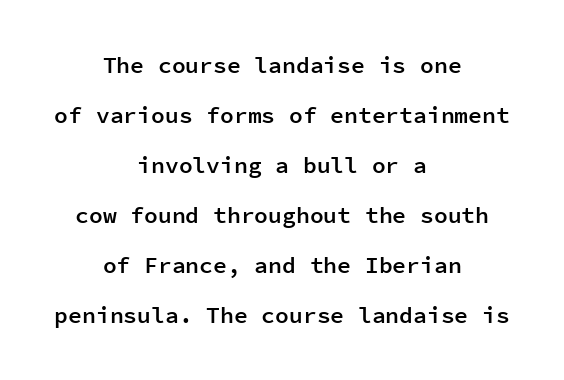
The image shows 23 px text type, upright; set centered, loose line spacing (2.17x), normal letter spacing, not underlined.
